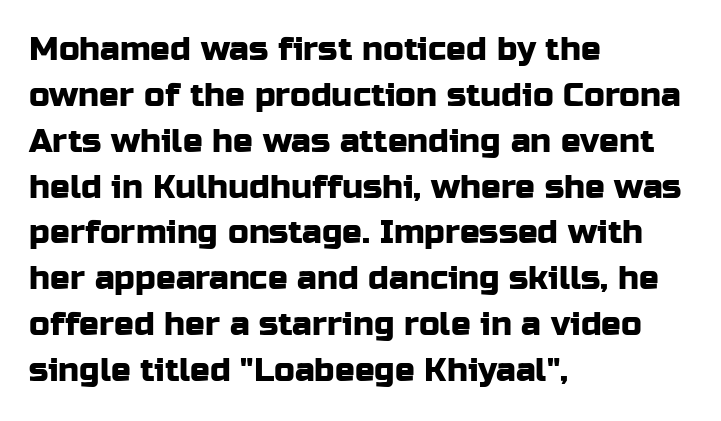
{"serif": "no", "italic": "no", "width": "normal", "stroke_contrast": "low", "x_height": "medium", "monospaced": "no", "underline": "no", "align": "left", "line_spacing": "normal", "line_spacing_ratio": 1.39, "letter_spacing": "normal", "letter_spacing_em": 0.0, "glyph_px": 33}
